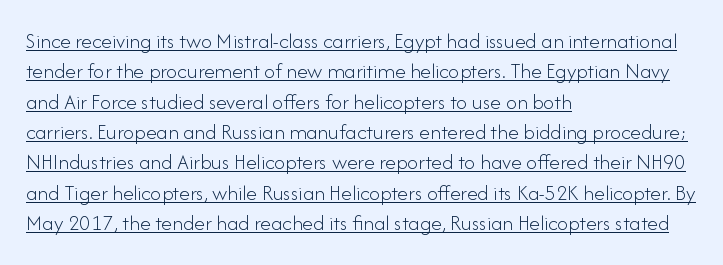
Standard letterfit; no display-style spreading of the glyphs. The rendering anchors every line to the left-hand side. The letters stand upright; this is a roman face. The specimen includes a rule beneath the text block's lines.
